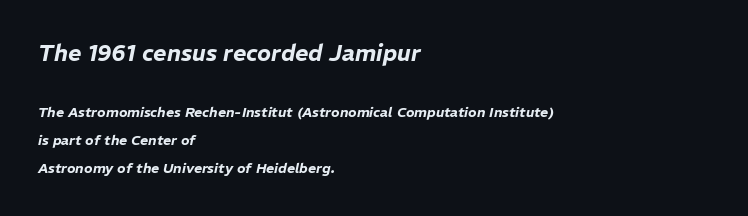
Q: Is the text italic (slanted)? A: Yes, it leans right by about 11 degrees.
Q: Is the text underlined? A: No.
Q: How is the paragraph aligned? A: Left-aligned.
Q: Is the spacing between letters normal or unusually wide? A: Normal.
Q: Is the spacing between lines tight, normal or loose? A: Loose.
Q: Which block of text is set in a larger size, the first (top) or the second (bottom)? A: The first (top) one.
